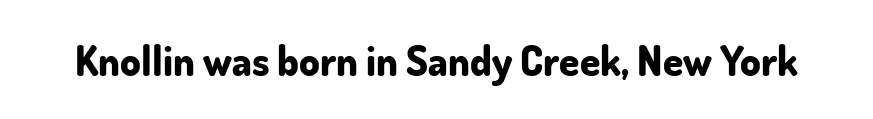
{"serif": "no", "italic": "no", "bold": "yes", "weight": "bold", "width": "normal", "stroke_contrast": "low", "x_height": "small", "monospaced": "no", "underline": "no", "letter_spacing": "normal", "letter_spacing_em": 0.0, "glyph_px": 41}
